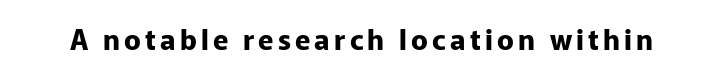
The image shows 28 px bold sans-serif type, upright; set not underlined; low stroke contrast and a medium x-height.
